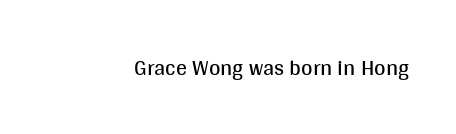
The image shows 22 px text type, upright; set normal letter spacing, not underlined.
